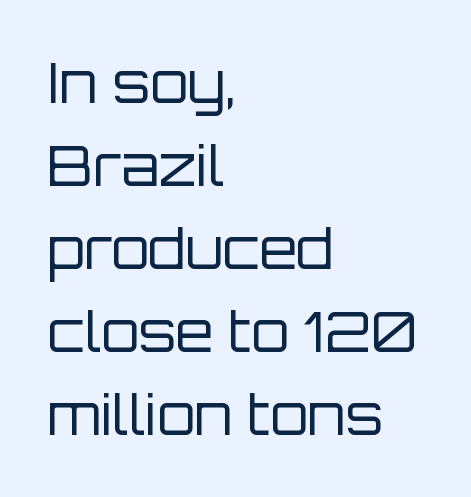
The image shows 55 px regular-weight sans-serif type, upright; set left-aligned, normal line spacing (1.51x), normal letter spacing, not underlined; low stroke contrast and a large x-height.
